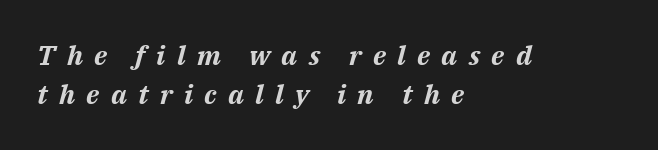
The image shows 27 px bold type, italic (leaning right); set left-aligned, normal line spacing (1.45x), unusually wide letter spacing (+0.42 em), not underlined.
